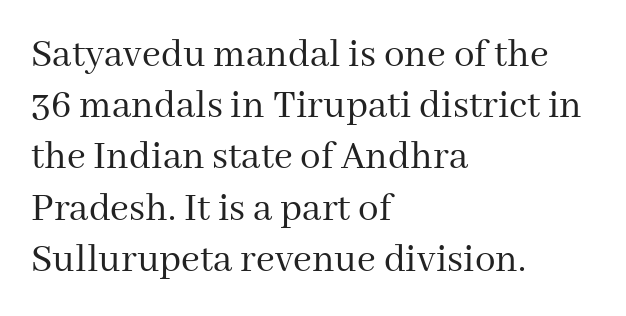
The image shows 41 px regular-weight serif type, upright; set left-aligned, normal line spacing (1.25x), normal letter spacing, not underlined; medium stroke contrast and a medium x-height.
